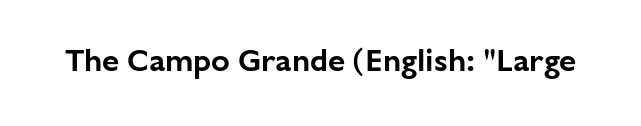
The image shows 31 px sans-serif type, upright; set normal letter spacing, not underlined; low stroke contrast and a medium x-height.
